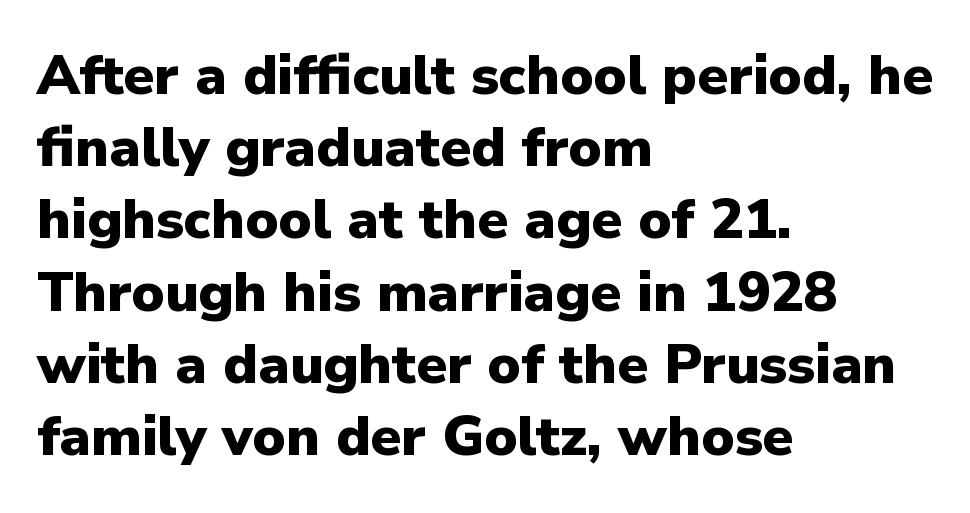
Q: Is the text bold? A: Yes.
Q: Is the text italic (slanted)? A: No, it is upright.
Q: Is the typeface a serif or a sans-serif typeface? A: Sans-serif.
Q: Is the text underlined? A: No.
Q: How is the paragraph aligned? A: Left-aligned.
Q: Is the spacing between letters normal or unusually wide? A: Normal.
Q: Is the spacing between lines tight, normal or loose? A: Normal.
Q: Width (condensed, normal, or wide)? A: Normal.
Q: Stroke contrast? A: Low.
Q: x-height? A: Medium.
Q: Monospaced? A: No.
